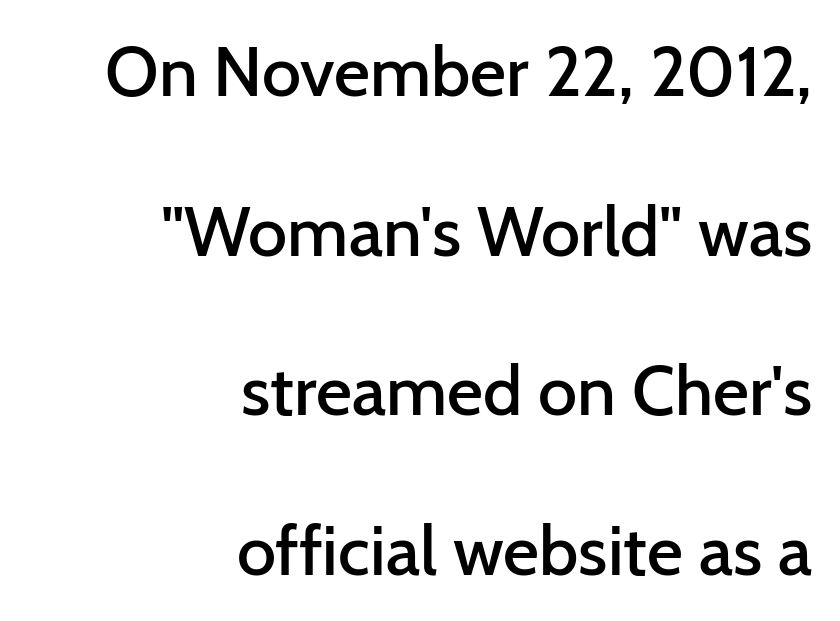
Q: Is the text bold? A: Semi-bold.
Q: Is the text italic (slanted)? A: No, it is upright.
Q: Is the typeface a serif or a sans-serif typeface? A: Sans-serif.
Q: Is the text underlined? A: No.
Q: How is the paragraph aligned? A: Right-aligned.
Q: Is the spacing between letters normal or unusually wide? A: Normal.
Q: Is the spacing between lines tight, normal or loose? A: Loose.
Q: Width (condensed, normal, or wide)? A: Normal.
Q: Stroke contrast? A: Low.
Q: x-height? A: Medium.
Q: Monospaced? A: No.
